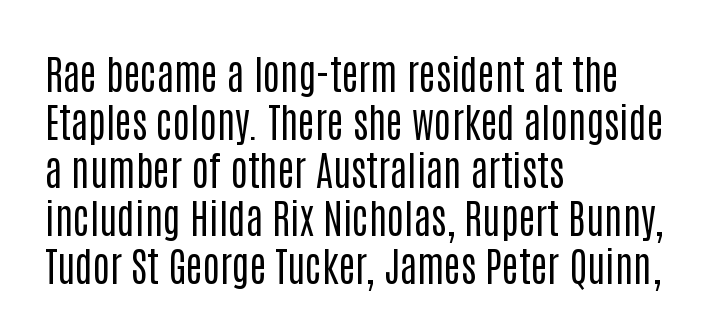
Caption: face not bold, strokes unweighted. Nobody touched the tracking dial on this one. A student would call this left alignment; a typographer would say flush left, rag right. This sample has the flowing, uneven cadence of proportional lettering. The lettering stays uniformly vertical, giving the passage a roman look.
